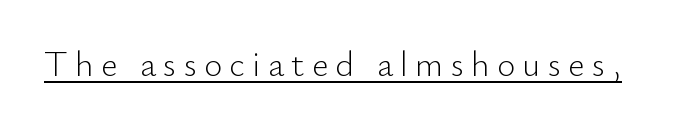
{"serif": "no", "italic": "no", "bold": "no", "weight": "light", "width": "normal", "stroke_contrast": "low", "x_height": "small", "monospaced": "no", "underline": "yes", "letter_spacing": "wide", "letter_spacing_em": 0.21, "glyph_px": 35}
